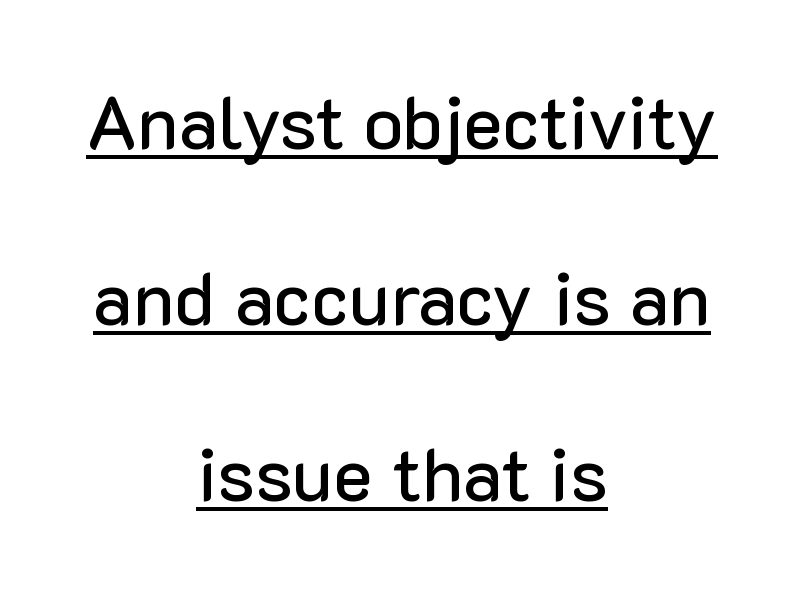
This sample has the flowing, uneven cadence of proportional lettering. Each new line begins a long way beneath the previous one. Regarding serifs, this sample does without them. Leftover space on each line is divided equally before and after the words.
